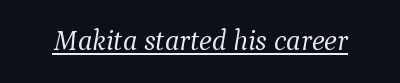
The image shows 29 px light serif type, italic (leaning right); set normal letter spacing, underlined; medium stroke contrast and a medium x-height.
